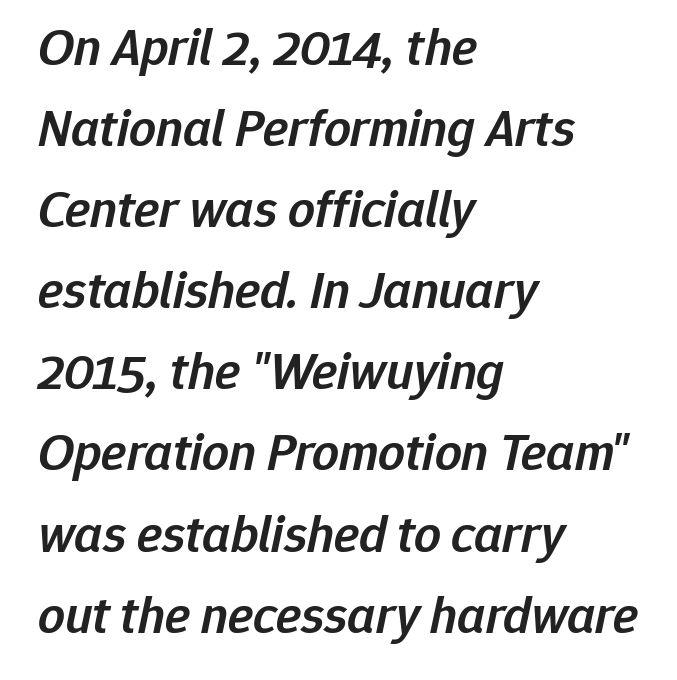
The image shows 53 px semibold type, italic (leaning right); set left-aligned, normal line spacing (1.53x), normal letter spacing, not underlined; low stroke contrast and a medium x-height.
